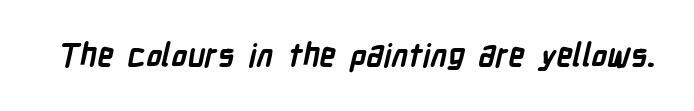
{"serif": "no", "bold": "yes", "weight": "semibold", "width": "condensed", "stroke_contrast": "low", "x_height": "medium", "monospaced": "no", "underline": "no", "letter_spacing": "normal", "letter_spacing_em": 0.0, "glyph_px": 32}
